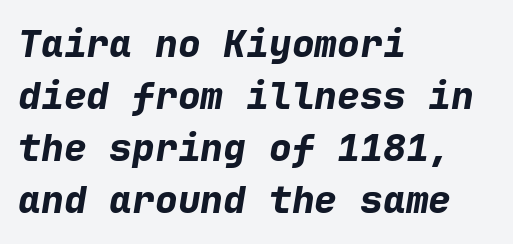
Check the space under the baseline: it is left empty. Emphasis-style slanted type is in use. Caption: multi-line text, flush left, ragged right. Students, this is bold: see how much ink each stroke carries.
